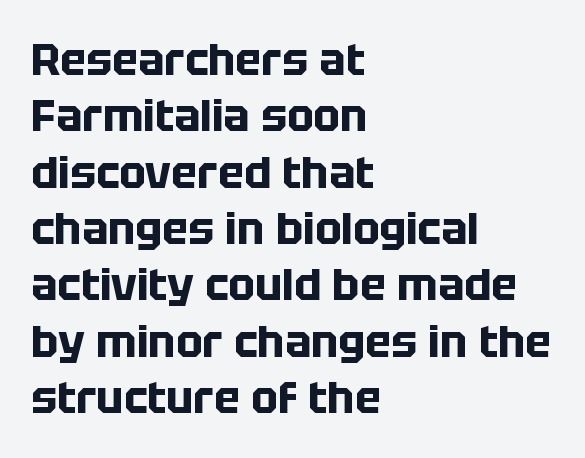
Q: Is the text bold? A: Yes.
Q: Is the text italic (slanted)? A: No, it is upright.
Q: Is the typeface a serif or a sans-serif typeface? A: Sans-serif.
Q: Is the text underlined? A: No.
Q: How is the paragraph aligned? A: Left-aligned.
Q: Is the spacing between letters normal or unusually wide? A: Normal.
Q: Is the spacing between lines tight, normal or loose? A: Normal.
Q: Width (condensed, normal, or wide)? A: Normal.
Q: Stroke contrast? A: Low.
Q: x-height? A: Large.
Q: Monospaced? A: No.
